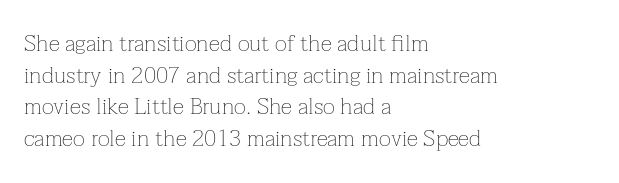
Q: Is the text bold? A: No.
Q: Is the text italic (slanted)? A: No, it is upright.
Q: Is the text underlined? A: No.
Q: How is the paragraph aligned? A: Left-aligned.
Q: Is the spacing between letters normal or unusually wide? A: Normal.
Q: Is the spacing between lines tight, normal or loose? A: Normal.
